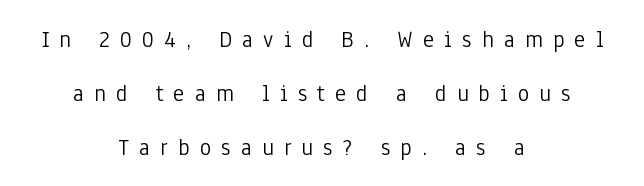
{"italic": "no", "bold": "no", "underline": "no", "align": "center", "line_spacing": "loose", "line_spacing_ratio": 2.24, "letter_spacing": "wide", "letter_spacing_em": 0.42, "glyph_px": 24}
